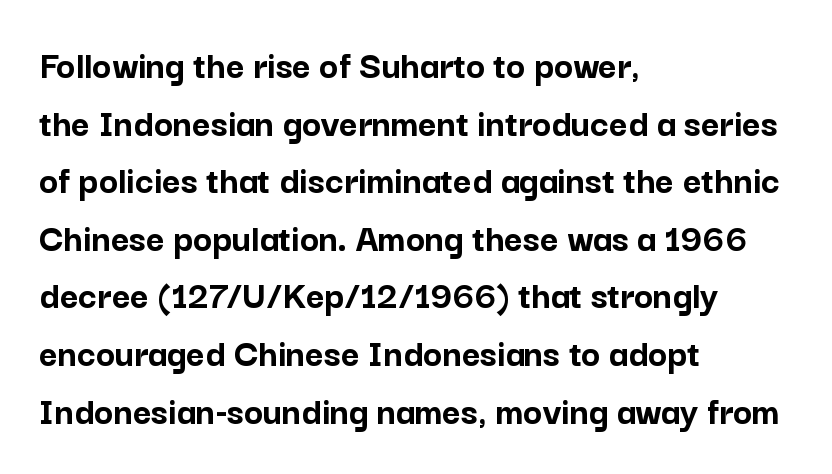
The image shows 40 px semibold sans-serif type, upright; set left-aligned, normal line spacing (1.44x), normal letter spacing, not underlined; low stroke contrast and a medium x-height.
